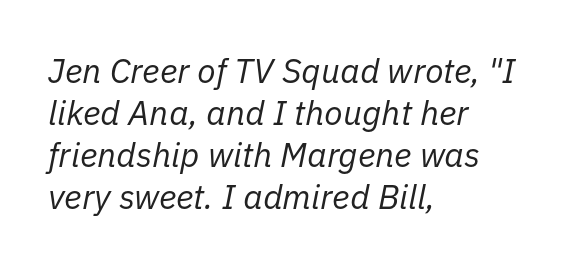
Q: Is the text bold? A: No.
Q: Is the text italic (slanted)? A: Yes, it leans right by about 11 degrees.
Q: Is the text underlined? A: No.
Q: How is the paragraph aligned? A: Left-aligned.
Q: Is the spacing between letters normal or unusually wide? A: Normal.
Q: Width (condensed, normal, or wide)? A: Normal.
Q: Stroke contrast? A: Low.
Q: x-height? A: Medium.
Q: Monospaced? A: No.
